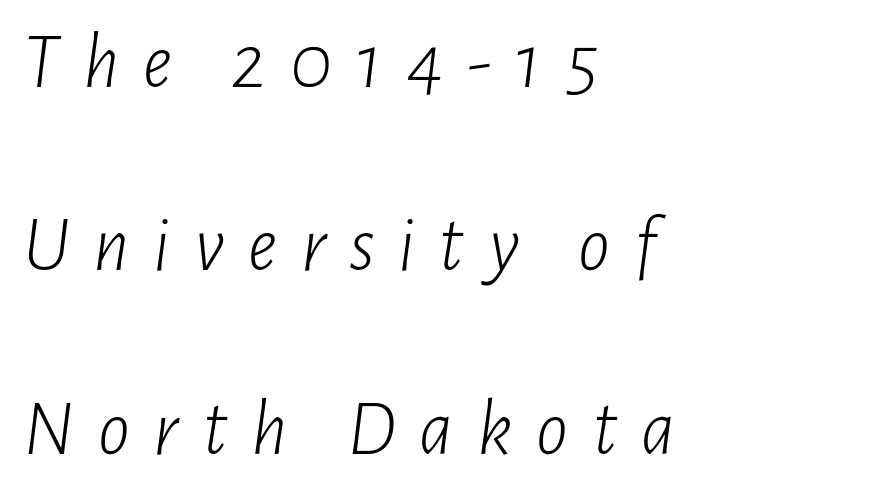
Do the characters align in a grid? No, the font is proportional. Tracking here is generous; glyphs stand well apart from one another. All the whitespace from short lines collects on the right. In terms of leading, this rendering errs on the spacious side. Clear beneath every line of the passage.
